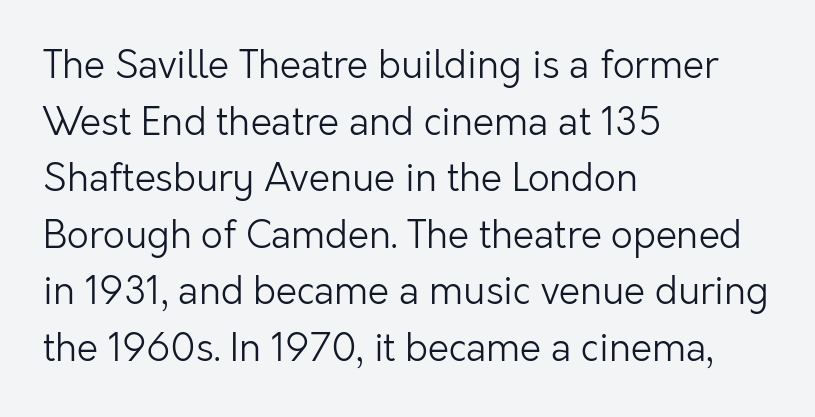
The compositor pushed each line to the left boundary. Check the space under the baseline: it is left empty. Students, observe: this is what conventionally led text looks like. Think of a printed novel: that variable character pitch is what you see here. Tall strokes in this sample are plumb rather than angled. Tracking here is standard; glyphs follow each other at the usual distance.
